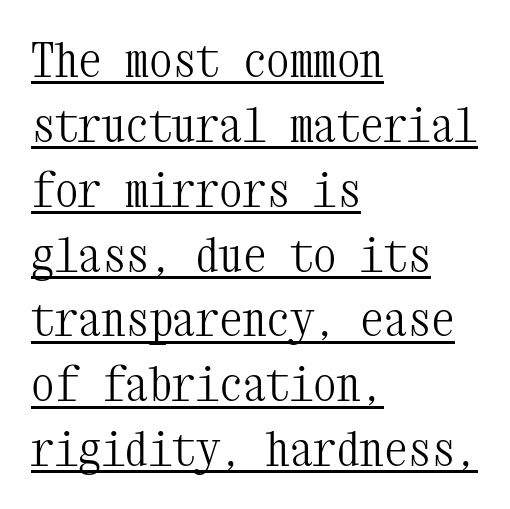
The rendering uses the underline text-decoration. Nothing heavy about these letters — not bold at all. It's the straight-up-and-down kind of type. The rendering keeps characters at their native spacing. Little horizontal feet cap the strokes, marking this as serif type. This sample has the even, mechanical cadence of fixed-width lettering.
